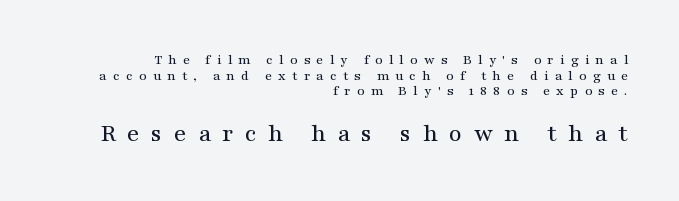
Q: Is the text italic (slanted)? A: No, it is upright.
Q: Is the text underlined? A: No.
Q: How is the paragraph aligned? A: Right-aligned.
Q: Is the spacing between letters normal or unusually wide? A: Unusually wide.
Q: Is the spacing between lines tight, normal or loose? A: Tight.
Q: Which block of text is set in a larger size, the first (top) or the second (bottom)? A: The second (bottom) one.
